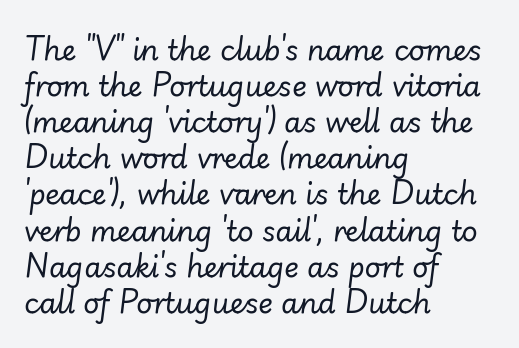
{"italic": "yes", "lean": "right", "slant_degrees": 7, "bold": "no", "weight": "regular", "width": "normal", "stroke_contrast": "low", "x_height": "small", "monospaced": "no", "underline": "no", "align": "left", "line_spacing": "normal", "line_spacing_ratio": 1.29, "letter_spacing": "normal", "letter_spacing_em": 0.0, "glyph_px": 28}
